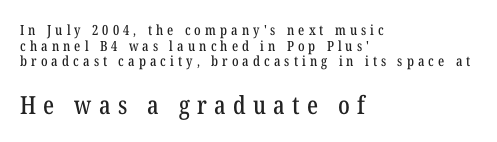
Q: Is the text italic (slanted)? A: No, it is upright.
Q: Is the text underlined? A: No.
Q: How is the paragraph aligned? A: Left-aligned.
Q: Is the spacing between letters normal or unusually wide? A: Unusually wide.
Q: Is the spacing between lines tight, normal or loose? A: Tight.
Q: Which block of text is set in a larger size, the first (top) or the second (bottom)? A: The second (bottom) one.
